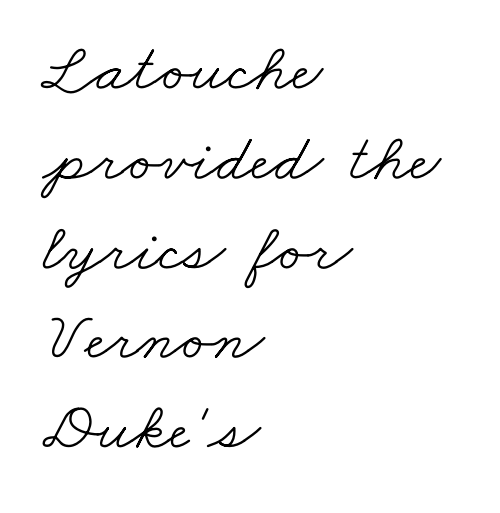
{"serif": "yes", "bold": "no", "weight": "light", "width": "wide", "stroke_contrast": "low", "x_height": "small", "monospaced": "no", "underline": "no", "align": "left", "line_spacing": "normal", "line_spacing_ratio": 1.32, "letter_spacing": "normal", "letter_spacing_em": 0.0, "glyph_px": 68}
